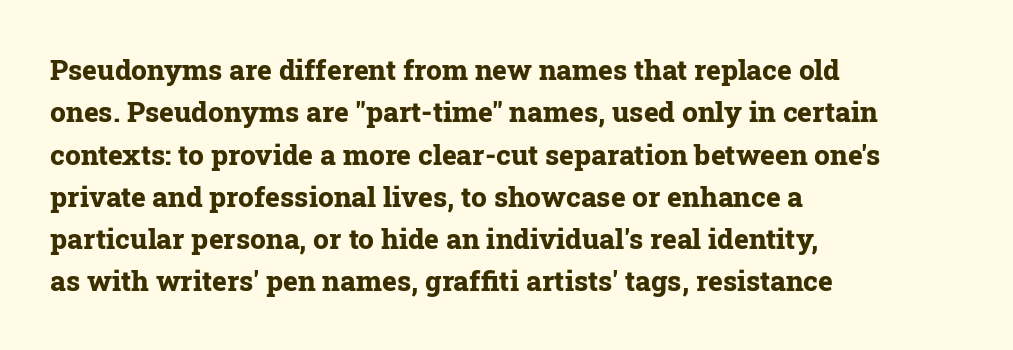
Q: Is the text bold? A: Yes.
Q: Is the text italic (slanted)? A: No, it is upright.
Q: Is the typeface a serif or a sans-serif typeface? A: Serif.
Q: Is the text underlined? A: No.
Q: How is the paragraph aligned? A: Left-aligned.
Q: Is the spacing between letters normal or unusually wide? A: Normal.
Q: Is the spacing between lines tight, normal or loose? A: Normal.
Q: Width (condensed, normal, or wide)? A: Normal.
Q: Stroke contrast? A: Low.
Q: x-height? A: Medium.
Q: Monospaced? A: No.
